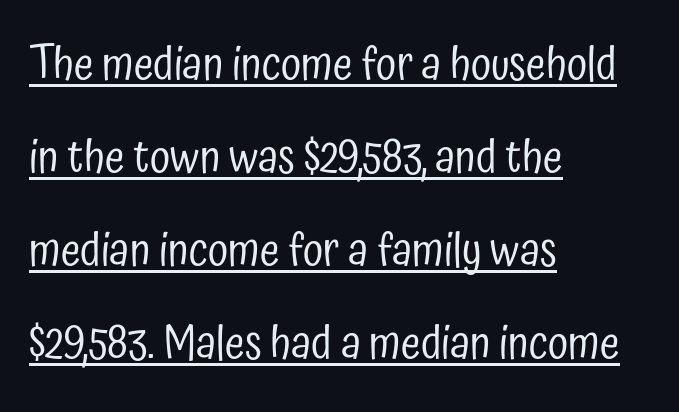
{"serif": "no", "italic": "no", "bold": "no", "weight": "regular", "width": "condensed", "stroke_contrast": "low", "x_height": "medium", "monospaced": "no", "underline": "yes", "align": "left", "line_spacing": "loose", "line_spacing_ratio": 2.07, "letter_spacing": "normal", "letter_spacing_em": 0.0, "glyph_px": 45}
